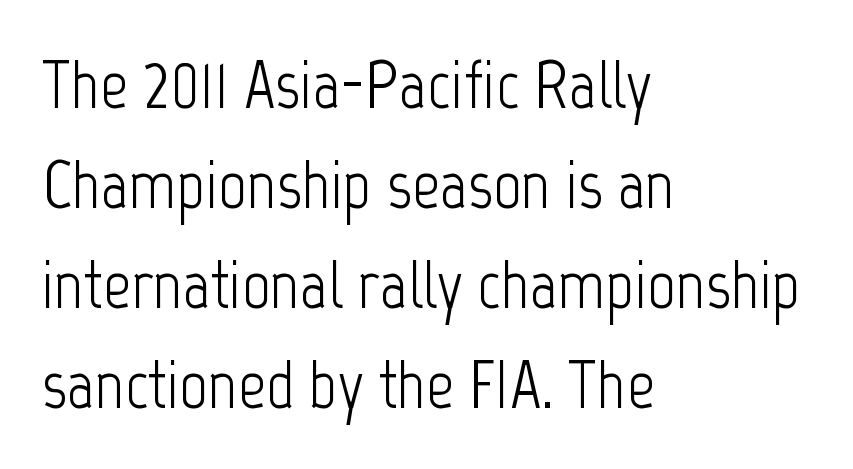
{"serif": "no", "italic": "no", "bold": "no", "weight": "light", "width": "condensed", "stroke_contrast": "low", "x_height": "medium", "monospaced": "no", "underline": "no", "align": "left", "line_spacing": "normal", "line_spacing_ratio": 1.45, "letter_spacing": "normal", "letter_spacing_em": 0.0, "glyph_px": 69}
